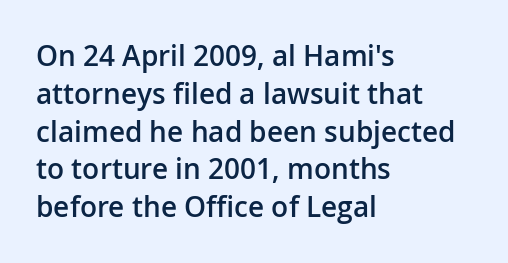
The image shows 28 px semibold sans-serif type, upright; set left-aligned, normal line spacing (1.35x), normal letter spacing, not underlined; low stroke contrast and a medium x-height.
